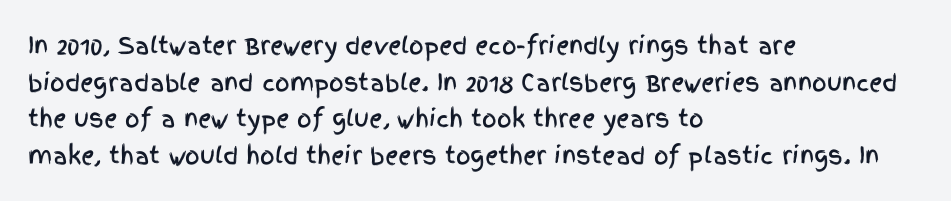
Q: Is the text italic (slanted)? A: No, it is upright.
Q: Is the text underlined? A: No.
Q: How is the paragraph aligned? A: Left-aligned.
Q: Is the spacing between letters normal or unusually wide? A: Normal.
Q: Is the spacing between lines tight, normal or loose? A: Normal.
